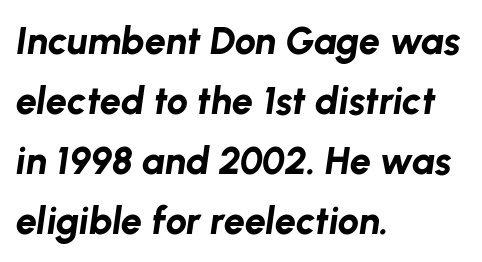
The image shows 38 px bold type, italic (leaning right); set left-aligned, normal line spacing (1.58x), normal letter spacing, not underlined; low stroke contrast and a medium x-height.
